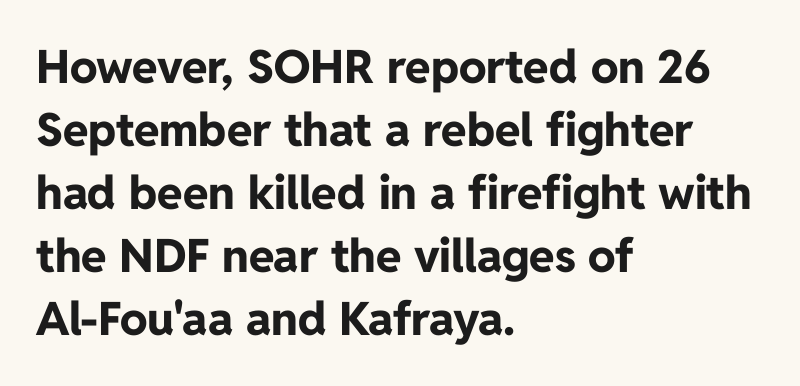
The foot of each line stays bare and open. Compared with a centered layout, this one pins lines to the left instead. Proportional: the letters do not fall into vertical columns. Type style note: lacks serifs. No extra tracking has been applied to these lines. Leading matches the norm, producing a regular column.
